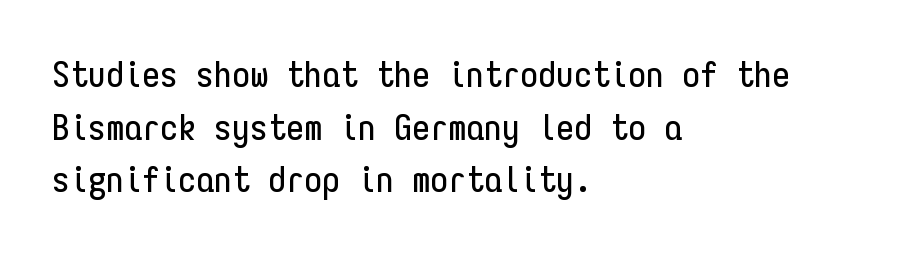
{"serif": "no", "italic": "no", "width": "condensed", "stroke_contrast": "low", "x_height": "medium", "monospaced": "yes", "underline": "no", "align": "left", "line_spacing": "normal", "line_spacing_ratio": 1.46, "letter_spacing": "normal", "letter_spacing_em": 0.0, "glyph_px": 36}
